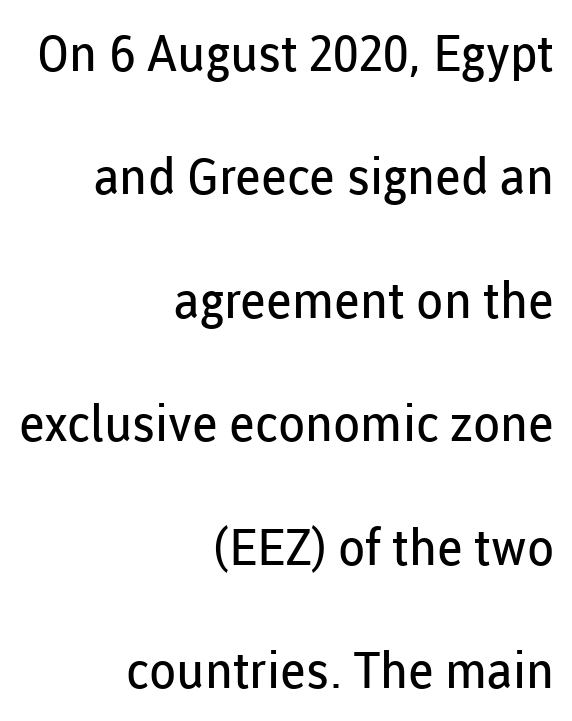
Q: Is the text bold? A: No.
Q: Is the text italic (slanted)? A: No, it is upright.
Q: Is the typeface a serif or a sans-serif typeface? A: Sans-serif.
Q: Is the text underlined? A: No.
Q: How is the paragraph aligned? A: Right-aligned.
Q: Is the spacing between letters normal or unusually wide? A: Normal.
Q: Is the spacing between lines tight, normal or loose? A: Loose.
Q: Width (condensed, normal, or wide)? A: Normal.
Q: Stroke contrast? A: Low.
Q: x-height? A: Medium.
Q: Monospaced? A: No.
